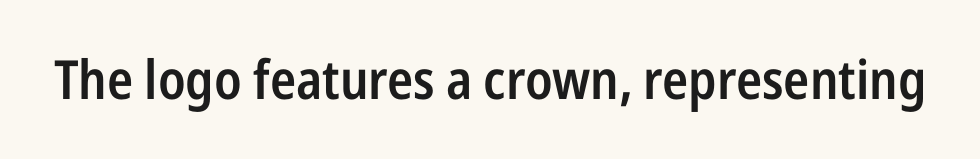
{"serif": "no", "italic": "no", "bold": "semi", "weight": "semibold", "width": "condensed", "stroke_contrast": "low", "x_height": "medium", "monospaced": "no", "underline": "no", "letter_spacing": "normal", "letter_spacing_em": 0.0, "glyph_px": 54}
